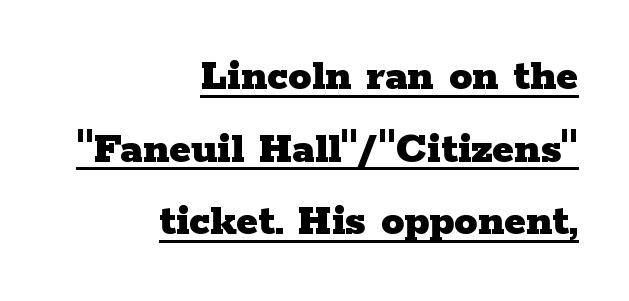
The image shows 46 px heavy, wide serif type, upright; set right-aligned, normal line spacing (1.58x), normal letter spacing, underlined; low stroke contrast and a medium x-height.
